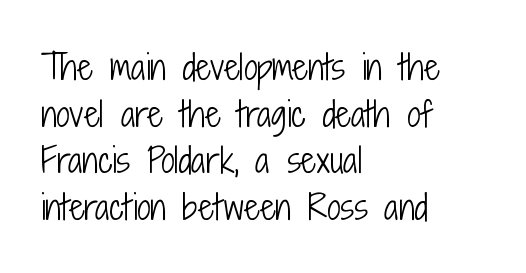
Lines of text with bare space underneath. Line spacing here is normal. Here the designer chose a conventional face with non-uniform glyph widths. The letterforms sit at book weight or below. The lines in this sample share a left origin and differ only in where they stop.
